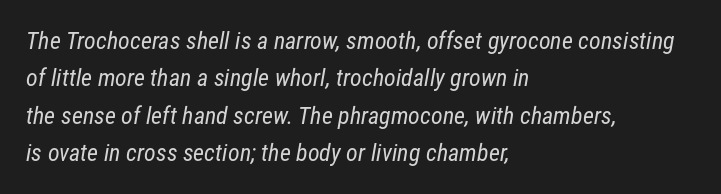
The image shows 24 px text type; set left-aligned, normal line spacing (1.56x), normal letter spacing, not underlined.
